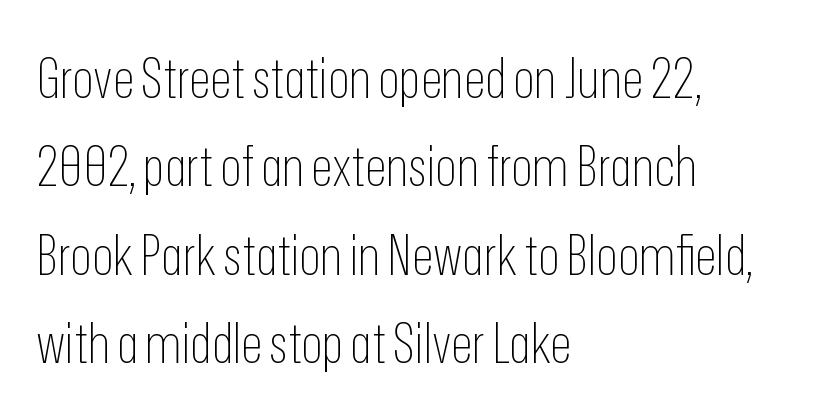
Q: Is the text bold? A: No.
Q: Is the text italic (slanted)? A: No, it is upright.
Q: Is the typeface a serif or a sans-serif typeface? A: Sans-serif.
Q: Is the text underlined? A: No.
Q: How is the paragraph aligned? A: Left-aligned.
Q: Is the spacing between letters normal or unusually wide? A: Normal.
Q: Is the spacing between lines tight, normal or loose? A: Normal.
Q: Width (condensed, normal, or wide)? A: Condensed.
Q: Stroke contrast? A: Low.
Q: x-height? A: Medium.
Q: Monospaced? A: No.
